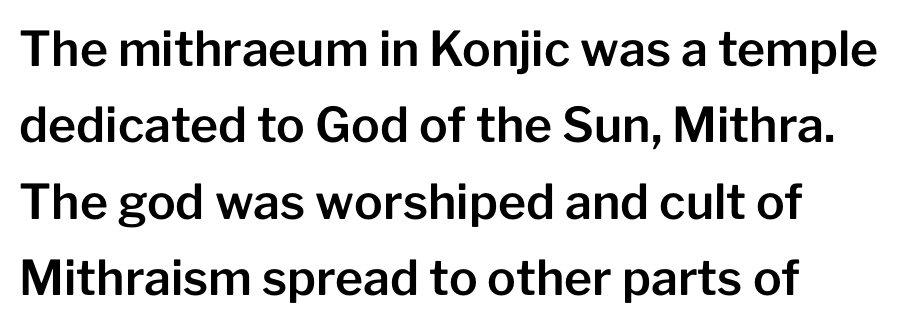
{"serif": "no", "italic": "no", "width": "normal", "stroke_contrast": "low", "x_height": "medium", "monospaced": "no", "underline": "no", "align": "left", "line_spacing": "normal", "line_spacing_ratio": 1.59, "letter_spacing": "normal", "letter_spacing_em": 0.0, "glyph_px": 48}
